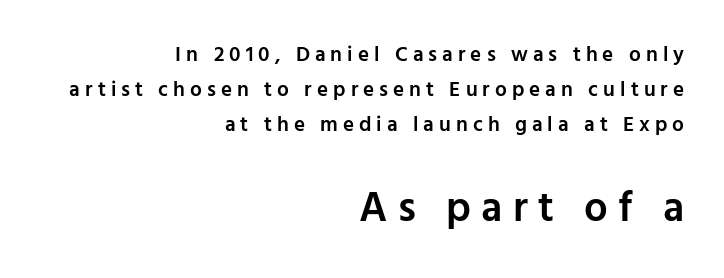
{"serif": "no", "italic": "no", "bold": "semi", "weight": "semibold", "width": "normal", "stroke_contrast": "low", "x_height": "medium", "monospaced": "no", "underline": "no", "align": "right", "line_spacing": "normal", "line_spacing_ratio": 1.67, "letter_spacing": "wide", "letter_spacing_em": 0.24, "larger_block": "second", "size_ratio": 2.0, "glyph_px": 42}
